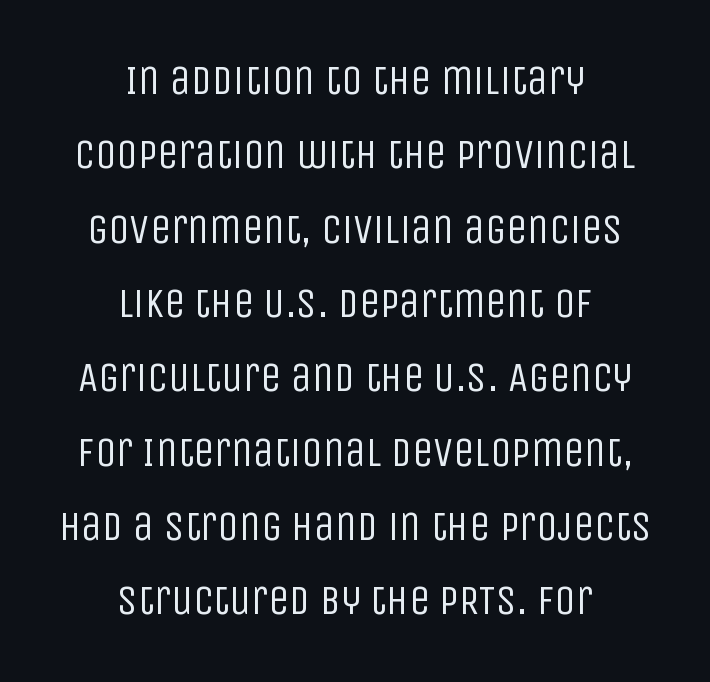
Look at the bottom of the vertical strokes: they stop flat, with no serifs. It's the straight-up-and-down kind of type. Here the designer chose a conventional face with non-uniform glyph widths. Weight: not bold — regular or lighter. Clear beneath every line of the passage. Characters follow at the spacing the type designer built in.
